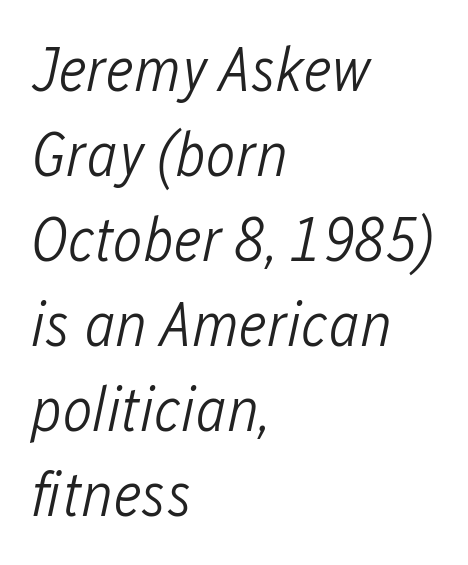
{"italic": "yes", "lean": "right", "slant_degrees": 12, "bold": "no", "weight": "light", "width": "condensed", "stroke_contrast": "low", "x_height": "medium", "monospaced": "no", "underline": "no", "align": "left", "line_spacing": "normal", "line_spacing_ratio": 1.35, "letter_spacing": "normal", "letter_spacing_em": 0.0, "glyph_px": 63}
